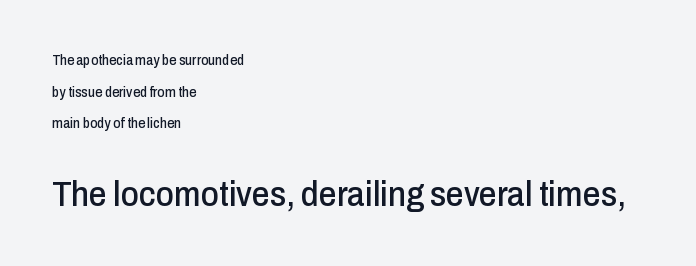
{"serif": "no", "italic": "no", "width": "condensed", "stroke_contrast": "low", "x_height": "medium", "monospaced": "no", "underline": "no", "align": "left", "line_spacing": "loose", "line_spacing_ratio": 2.26, "letter_spacing": "normal", "letter_spacing_em": 0.0, "larger_block": "second", "size_ratio": 2.5, "glyph_px": 35}
